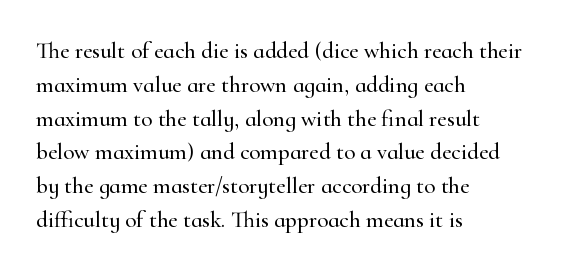
Left-aligned paragraph, ragged on the right. Compared with typical body copy, the letter spacing here is the same. A roman cut, with each character standing at attention. Baseline-to-baseline distance is the conventional proportion of letter height. The string is rendered with underlining switched off.
